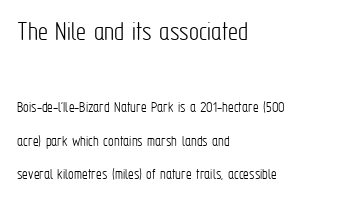
Q: Is the text bold? A: No.
Q: Is the text italic (slanted)? A: No, it is upright.
Q: Is the typeface a serif or a sans-serif typeface? A: Sans-serif.
Q: Is the text underlined? A: No.
Q: How is the paragraph aligned? A: Left-aligned.
Q: Is the spacing between letters normal or unusually wide? A: Normal.
Q: Is the spacing between lines tight, normal or loose? A: Loose.
Q: Which block of text is set in a larger size, the first (top) or the second (bottom)? A: The first (top) one.
Q: Width (condensed, normal, or wide)? A: Condensed.
Q: Stroke contrast? A: Low.
Q: x-height? A: Medium.
Q: Monospaced? A: No.
